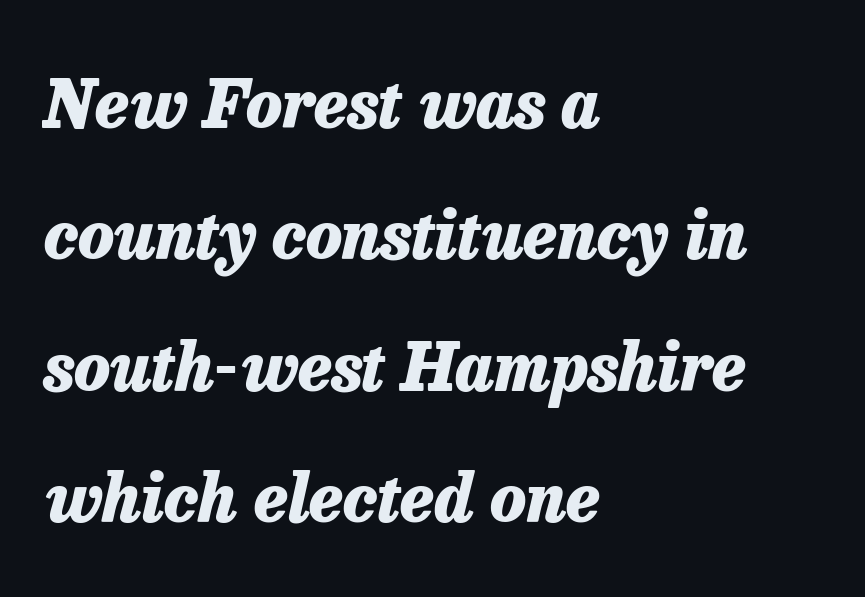
Plain, unruled lines of type. Strong, thick strokes mark this as bold type. Rendered with sloped, italic letterforms. You could call the tracking neutral — neither tight nor loose. Varying glyph widths throughout — classic text-font behaviour.
